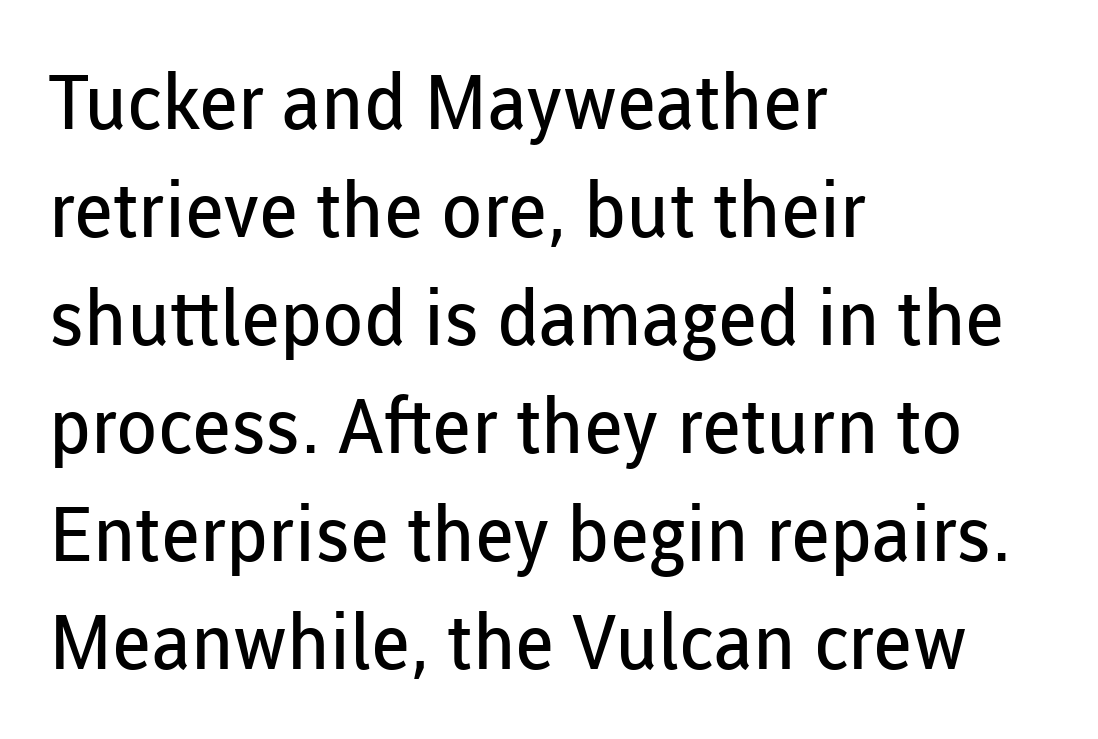
Q: Is the text bold? A: No.
Q: Is the text italic (slanted)? A: No, it is upright.
Q: Is the typeface a serif or a sans-serif typeface? A: Sans-serif.
Q: Is the text underlined? A: No.
Q: How is the paragraph aligned? A: Left-aligned.
Q: Is the spacing between letters normal or unusually wide? A: Normal.
Q: Is the spacing between lines tight, normal or loose? A: Normal.
Q: Width (condensed, normal, or wide)? A: Normal.
Q: Stroke contrast? A: Low.
Q: x-height? A: Medium.
Q: Monospaced? A: No.
